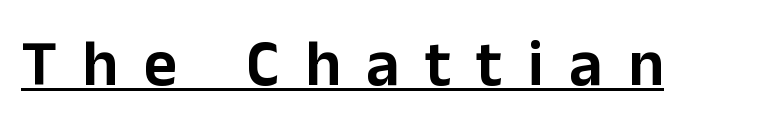
The image shows 65 px sans-serif type, upright; set unusually wide letter spacing (+0.39 em), underlined; low stroke contrast and a medium x-height.
